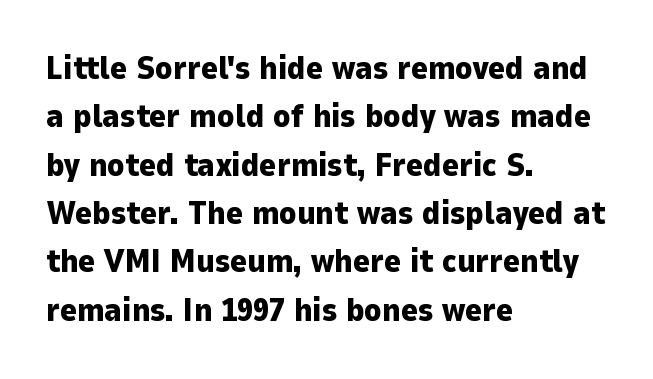
Q: Is the text bold? A: Yes.
Q: Is the text italic (slanted)? A: No, it is upright.
Q: Is the typeface a serif or a sans-serif typeface? A: Sans-serif.
Q: Is the text underlined? A: No.
Q: How is the paragraph aligned? A: Left-aligned.
Q: Is the spacing between letters normal or unusually wide? A: Normal.
Q: Is the spacing between lines tight, normal or loose? A: Normal.
Q: Width (condensed, normal, or wide)? A: Normal.
Q: Stroke contrast? A: Low.
Q: x-height? A: Medium.
Q: Monospaced? A: No.
